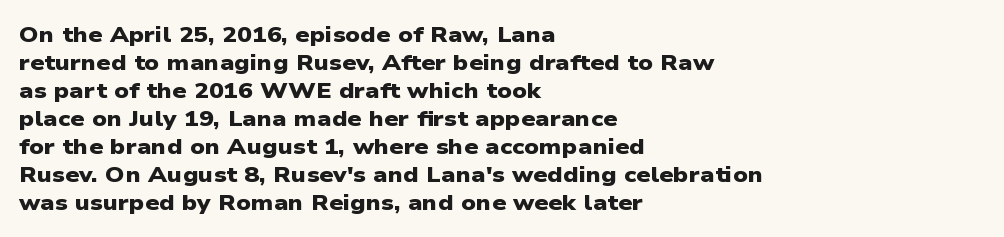
Q: Is the text bold? A: Yes.
Q: Is the text underlined? A: No.
Q: How is the paragraph aligned? A: Left-aligned.
Q: Is the spacing between letters normal or unusually wide? A: Normal.
Q: Is the spacing between lines tight, normal or loose? A: Normal.
